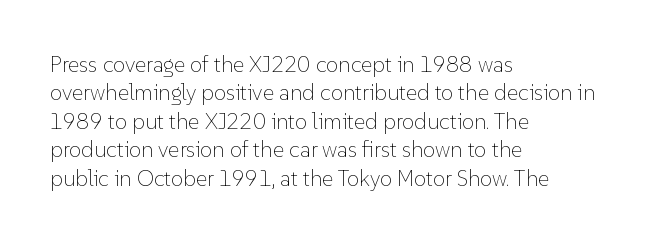
Q: Is the text bold? A: No.
Q: Is the text italic (slanted)? A: No, it is upright.
Q: Is the text underlined? A: No.
Q: How is the paragraph aligned? A: Left-aligned.
Q: Is the spacing between letters normal or unusually wide? A: Normal.
Q: Is the spacing between lines tight, normal or loose? A: Normal.
